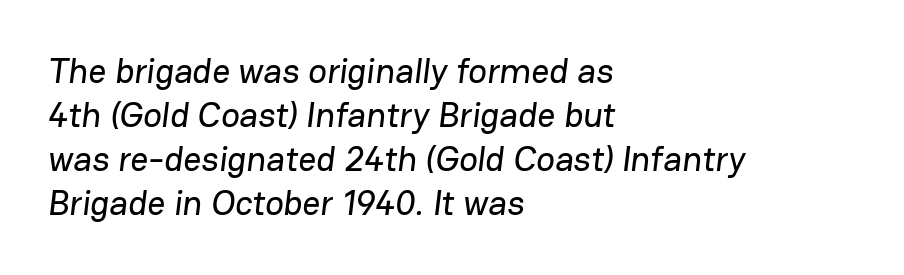
The image shows 35 px sans-serif type; set left-aligned, normal line spacing (1.26x), normal letter spacing, not underlined; low stroke contrast and a medium x-height.
